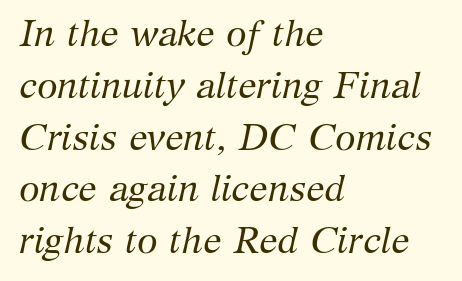
Q: Is the text bold? A: No.
Q: Is the text italic (slanted)? A: Yes, it leans right by about 12 degrees.
Q: Is the typeface a serif or a sans-serif typeface? A: Serif.
Q: Is the text underlined? A: No.
Q: How is the paragraph aligned? A: Left-aligned.
Q: Is the spacing between letters normal or unusually wide? A: Normal.
Q: Is the spacing between lines tight, normal or loose? A: Normal.
Q: Width (condensed, normal, or wide)? A: Normal.
Q: Stroke contrast? A: Medium.
Q: x-height? A: Medium.
Q: Monospaced? A: No.
